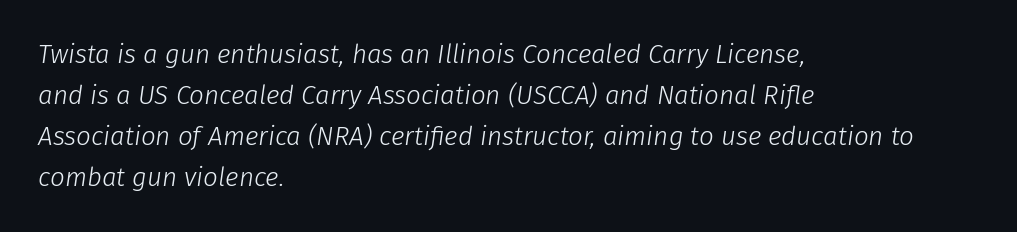
The image shows 26 px text type, italic (leaning right); set left-aligned, normal line spacing (1.58x), normal letter spacing, not underlined.
